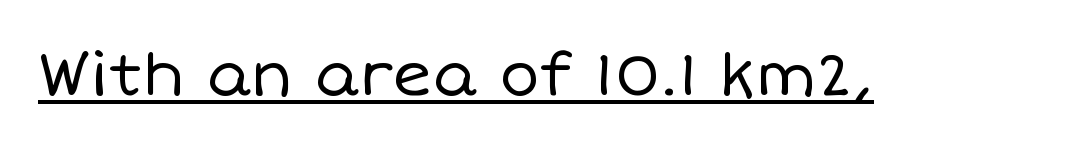
Q: Is the text bold? A: No.
Q: Is the text italic (slanted)? A: No, it is upright.
Q: Is the text underlined? A: Yes.
Q: Is the spacing between letters normal or unusually wide? A: Normal.
Q: Width (condensed, normal, or wide)? A: Normal.
Q: Stroke contrast? A: Low.
Q: x-height? A: Large.
Q: Monospaced? A: No.
